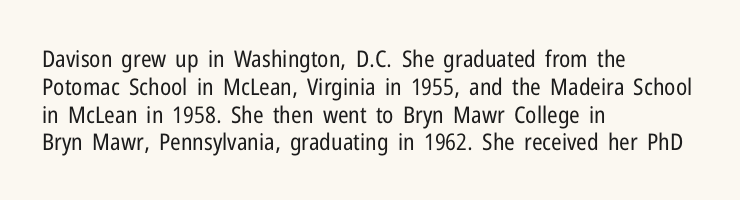
Q: Is the text bold? A: No.
Q: Is the text italic (slanted)? A: No, it is upright.
Q: Is the text underlined? A: No.
Q: How is the paragraph aligned? A: Left-aligned.
Q: Is the spacing between letters normal or unusually wide? A: Normal.
